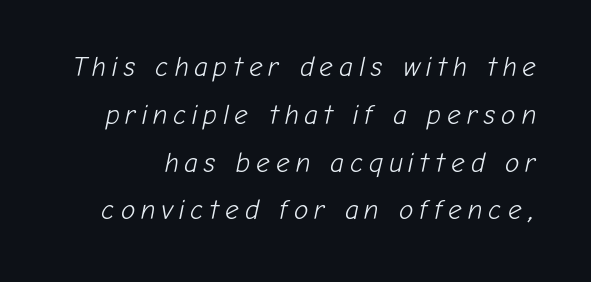
{"italic": "yes", "lean": "right", "slant_degrees": 12, "bold": "no", "underline": "no", "line_spacing_ratio": 1.77, "letter_spacing": "wide", "letter_spacing_em": 0.21, "glyph_px": 27}
